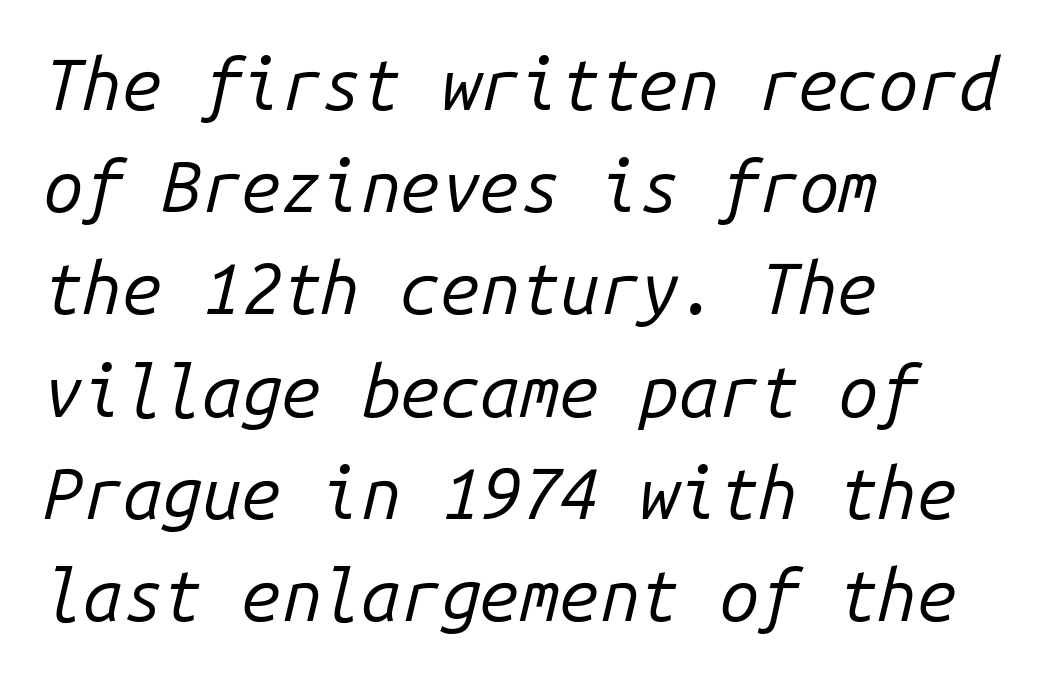
{"italic": "yes", "lean": "right", "slant_degrees": 14, "bold": "no", "weight": "regular", "width": "normal", "stroke_contrast": "low", "x_height": "medium", "monospaced": "yes", "underline": "no", "align": "left", "line_spacing": "normal", "line_spacing_ratio": 1.44, "letter_spacing": "normal", "letter_spacing_em": 0.0, "glyph_px": 71}
